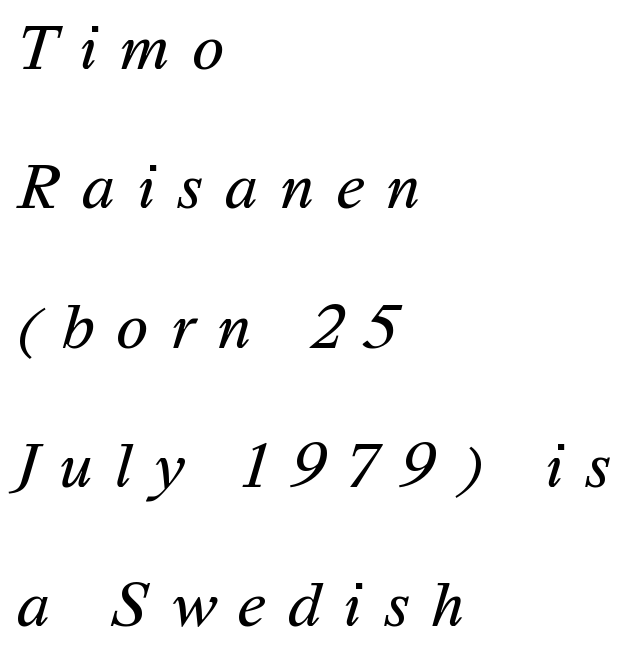
The letters are spread apart with noticeably loose tracking. If you drew a ruler down the left edge, every line would touch it. Type style note: lacks serifs. Only glyphs here, with clear space below each row. Varying glyph widths throughout — classic text-font behaviour.
